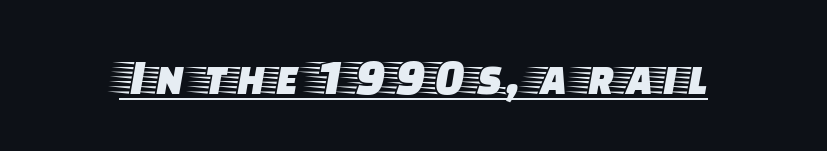
The image shows 51 px wide serif type; set normal letter spacing, underlined; low stroke contrast and a large x-height.
